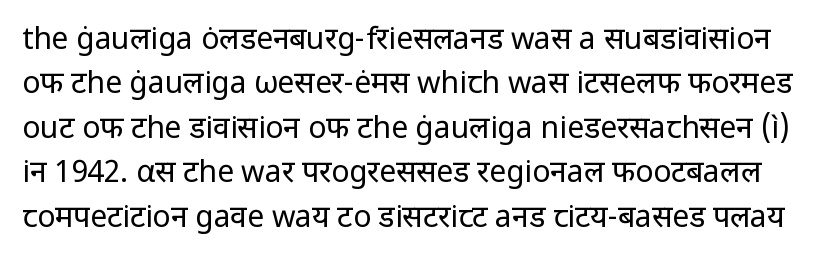
Stems and bowls with no extra thickness — not bold. Each row of text sits above clean, open space. The lines sit at an ordinary, default distance from one another. The text was rendered using a sans face with plain stroke endings.
